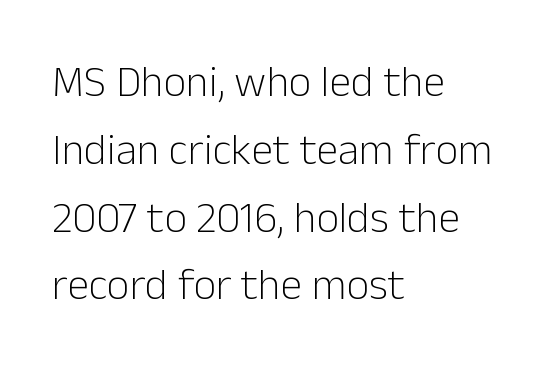
{"serif": "no", "italic": "no", "bold": "no", "weight": "light", "width": "normal", "stroke_contrast": "low", "x_height": "medium", "monospaced": "no", "underline": "no", "align": "left", "line_spacing": "normal", "line_spacing_ratio": 1.54, "letter_spacing": "normal", "letter_spacing_em": 0.0, "glyph_px": 44}
